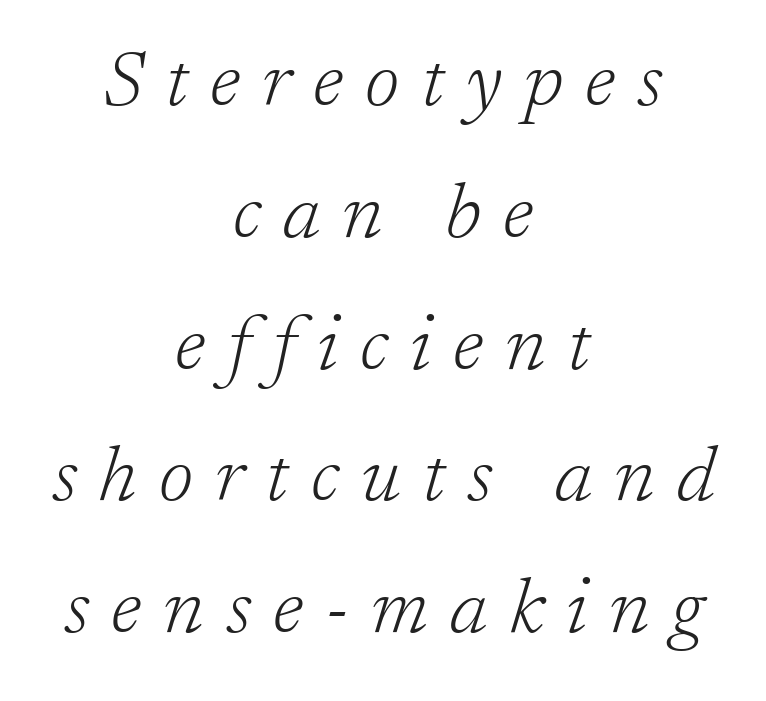
The image shows 78 px light serif type, italic (leaning right); set centered, normal line spacing (1.69x), unusually wide letter spacing (+0.28 em), not underlined; low stroke contrast and a medium x-height.
